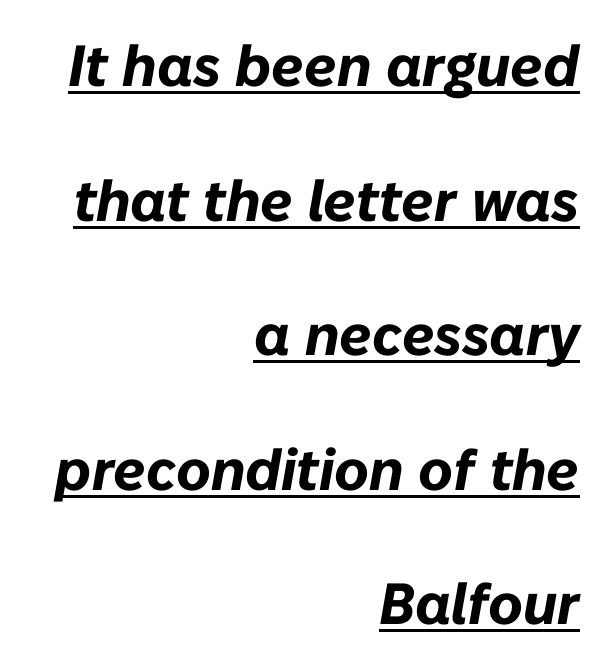
The image shows 58 px bold type, italic (leaning right); set right-aligned, loose line spacing (2.32x), normal letter spacing, underlined; low stroke contrast and a medium x-height.
